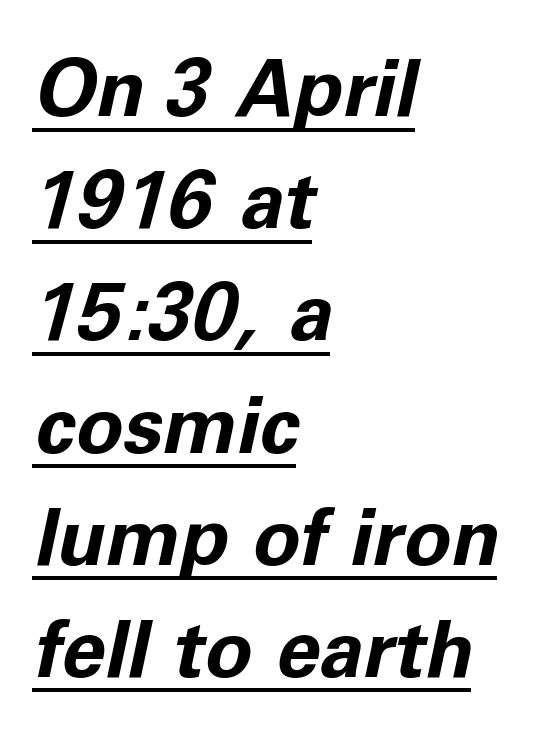
Check the space under the baseline: a stroke is drawn there. The text carries the slant typical of an italic or oblique font. The setting favours the left margin, as ordinary paragraphs usually do. The space between consecutive lines is moderate. Summary of weight: heavy, a full bold. A typesetter would call this proportional, since set widths differ per character.
